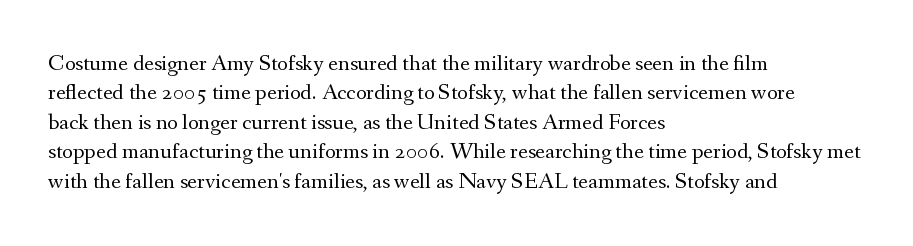
Q: Is the text bold? A: No.
Q: Is the text italic (slanted)? A: No, it is upright.
Q: Is the text underlined? A: No.
Q: How is the paragraph aligned? A: Left-aligned.
Q: Is the spacing between letters normal or unusually wide? A: Normal.
Q: Is the spacing between lines tight, normal or loose? A: Normal.
